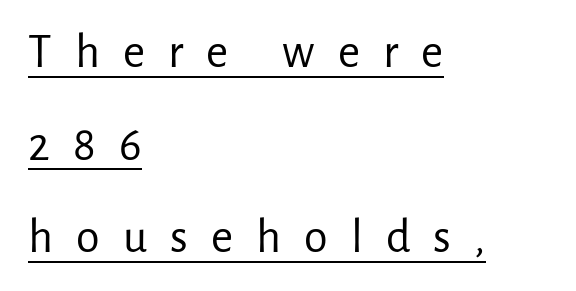
The image shows 48 px regular-weight sans-serif type, upright; set left-aligned, loose line spacing (1.93x), unusually wide letter spacing (+0.48 em), underlined; low stroke contrast and a medium x-height.
